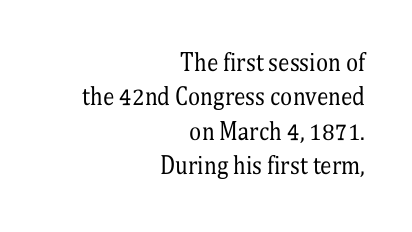
Is the letter spacing exaggerated? No — it looks like the ordinary default. Compared with typical paragraphs, the rows here are spaced about the same. Letters rest on an invisible, unmarked baseline. Heft: none added — not bold. A student would call this right alignment; a typographer would say flush right, rag left.
